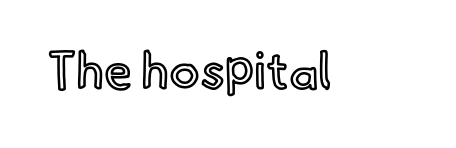
Q: Is the text italic (slanted)? A: No, it is upright.
Q: Is the text underlined? A: No.
Q: Is the spacing between letters normal or unusually wide? A: Normal.
Q: Width (condensed, normal, or wide)? A: Normal.
Q: x-height? A: Small.
Q: Monospaced? A: No.
